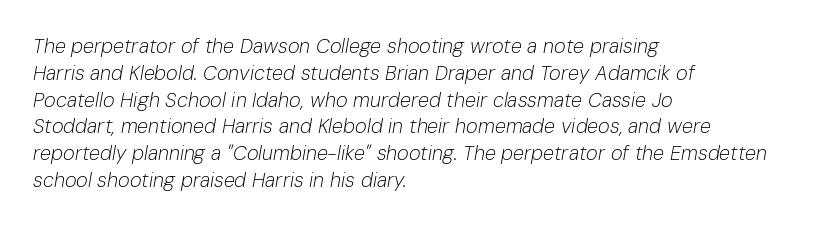
Q: Is the text bold? A: No.
Q: Is the text italic (slanted)? A: Yes, it leans right by about 10 degrees.
Q: Is the text underlined? A: No.
Q: How is the paragraph aligned? A: Left-aligned.
Q: Is the spacing between letters normal or unusually wide? A: Normal.
Q: Is the spacing between lines tight, normal or loose? A: Normal.
